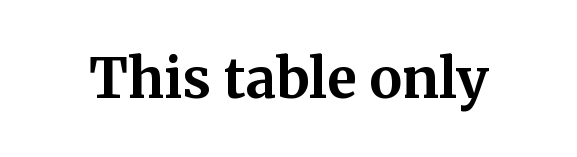
Q: Is the text bold? A: Yes.
Q: Is the text italic (slanted)? A: No, it is upright.
Q: Is the typeface a serif or a sans-serif typeface? A: Serif.
Q: Is the text underlined? A: No.
Q: Is the spacing between letters normal or unusually wide? A: Normal.
Q: Width (condensed, normal, or wide)? A: Normal.
Q: Stroke contrast? A: Medium.
Q: x-height? A: Medium.
Q: Monospaced? A: No.
